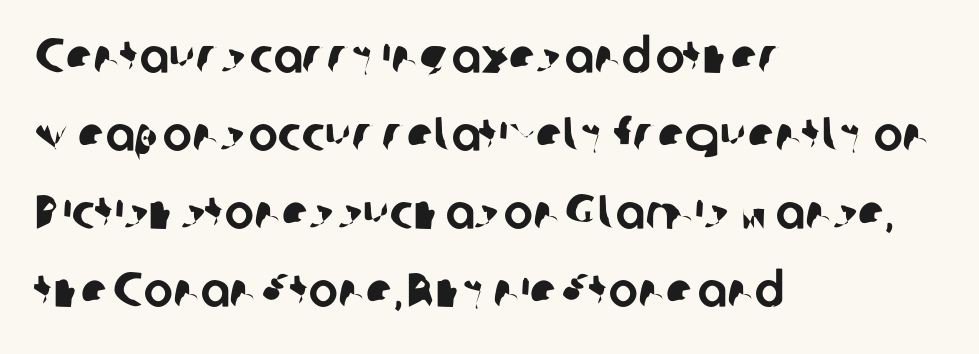
Only glyphs here, with clear space below each row. The typesetter chose a ragged-right arrangement here. The rendering uses a moderate line-height, typical for paragraphs. These lines are rendered in a variable-pitch font.
